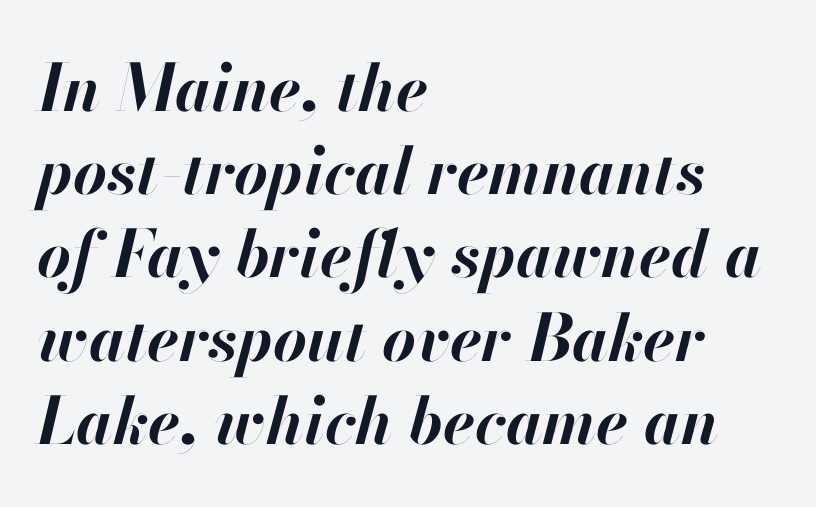
{"italic": "yes", "lean": "right", "slant_degrees": 13, "bold": "yes", "weight": "bold", "width": "normal", "stroke_contrast": "high", "x_height": "small", "monospaced": "no", "underline": "no", "align": "left", "line_spacing": "normal", "line_spacing_ratio": 1.28, "letter_spacing": "normal", "letter_spacing_em": 0.0, "glyph_px": 65}
